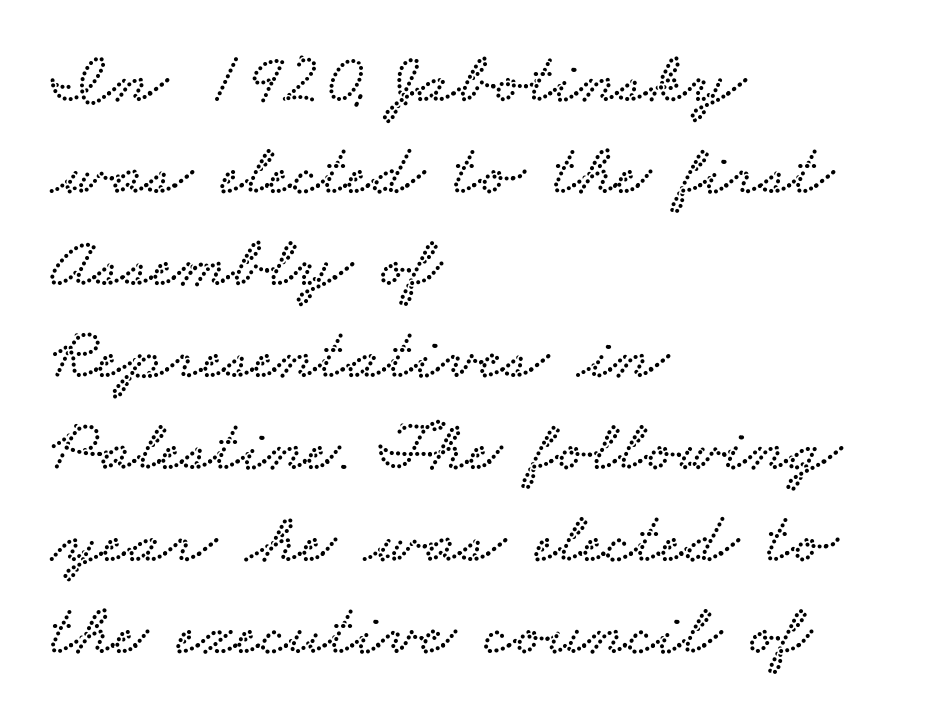
Glyph-to-glyph distance matches everyday printed text. The rendering uses natural spacing where letterforms have individual widths. Every row of glyphs begins at an identical x-position on the left. Bare-footed words on every line. Normally led — the rows are evenly, conventionally spaced. Font category for this specimen: serif.
